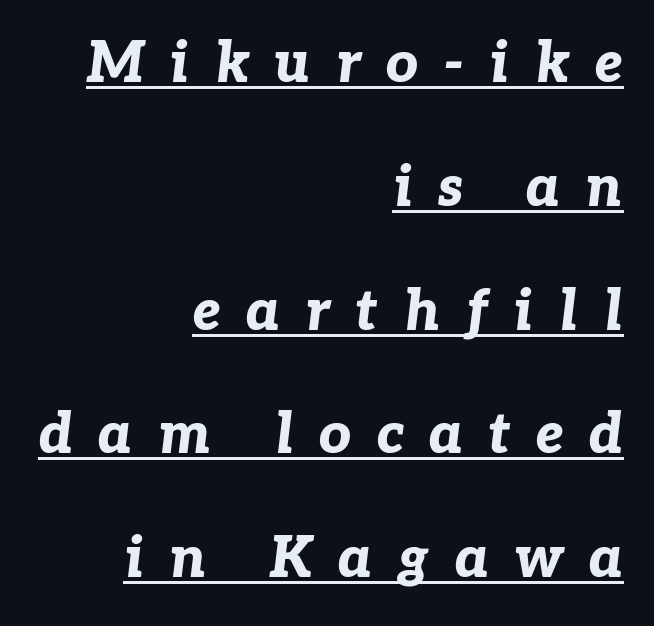
Looks like regular typesetting: each glyph gets only the width it needs. Strokes here are thick enough to call this a true bold. Spacing between characters has been opened up far beyond the box default. If you measured baseline to baseline, you'd find a long distance. A typographer would call this underscored text.
